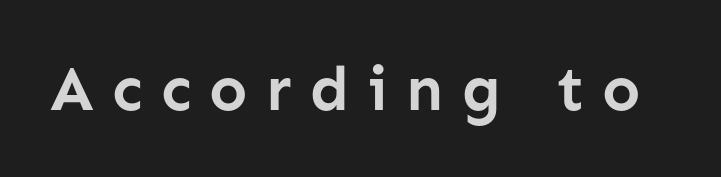
The passage shown is typeset with a sans-serif family. Strokes here are thick enough to call this a true bold. This is roman type, the default non-slanted kind. You could not count columns in this text — the font is proportionally spaced. The rendering inserts visible extra space after every character. Plain, unruled lines of type.
